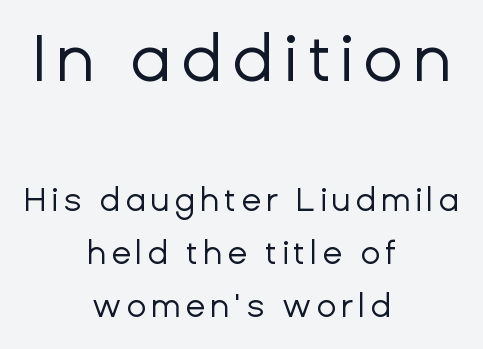
Q: Is the text bold? A: No.
Q: Is the text italic (slanted)? A: No, it is upright.
Q: Is the typeface a serif or a sans-serif typeface? A: Sans-serif.
Q: Is the text underlined? A: No.
Q: How is the paragraph aligned? A: Centered.
Q: Is the spacing between lines tight, normal or loose? A: Normal.
Q: Which block of text is set in a larger size, the first (top) or the second (bottom)? A: The first (top) one.
Q: Width (condensed, normal, or wide)? A: Normal.
Q: Stroke contrast? A: Low.
Q: x-height? A: Medium.
Q: Monospaced? A: No.
